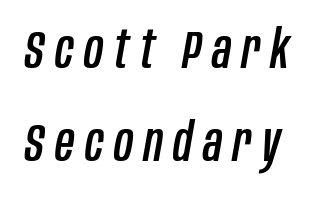
These lines are rendered in a variable-pitch font. The glyphs look as if they've been sheared to an angle. Inter-character spacing is expanded well beyond the font's built-in metrics. The strip under each line holds only bare page.
